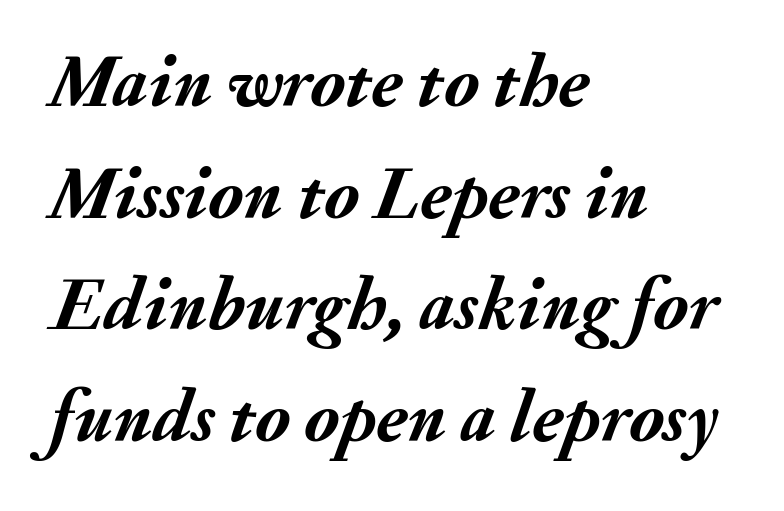
The image shows 74 px semibold type, italic (leaning right); set left-aligned, normal line spacing (1.51x), normal letter spacing, not underlined; medium stroke contrast and a small x-height.
